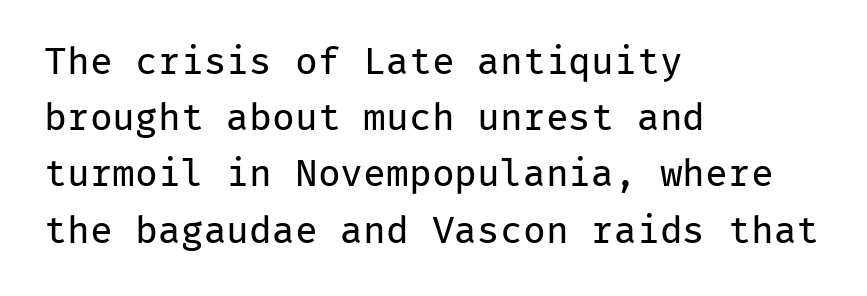
The foot of each line stays bare and open. Serifs: no, the terminals of the letterforms are clean. Italic? Not at all — the glyphs are vertical. This sample keeps an unexceptional amount of space between lines.
